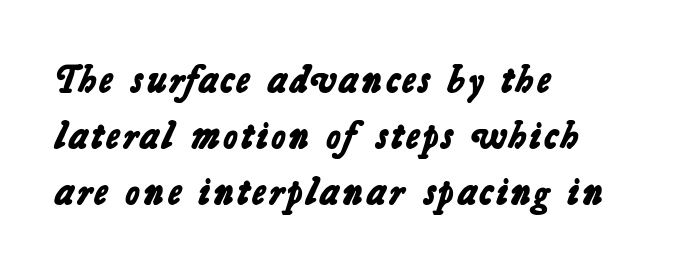
Casual observation: everything's shoved over to the left. Any mark beneath the type? The region is blank. Is the letter spacing exaggerated? No — it looks like the ordinary default. These lines sit exactly where default settings would place them.
